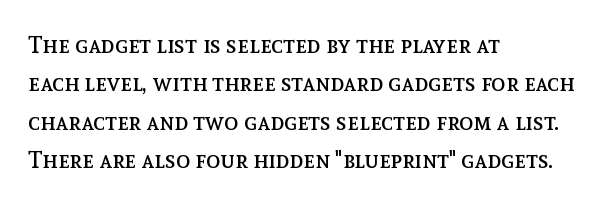
{"italic": "no", "bold": "no", "underline": "no", "align": "left", "line_spacing": "normal", "line_spacing_ratio": 1.6, "letter_spacing": "normal", "letter_spacing_em": 0.0, "glyph_px": 24}
